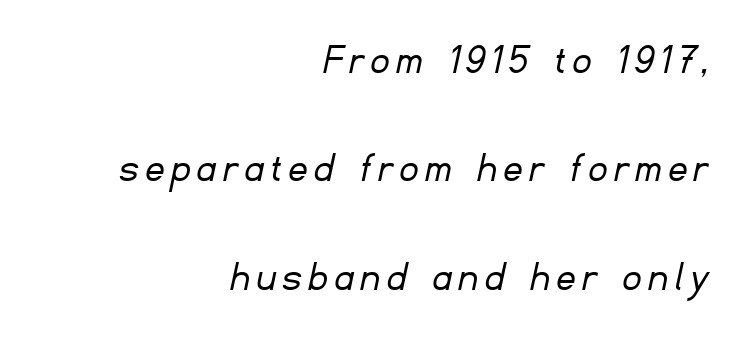
The image shows 45 px light sans-serif type; set right-aligned, loose line spacing (2.41x), not underlined; low stroke contrast and a small x-height.
